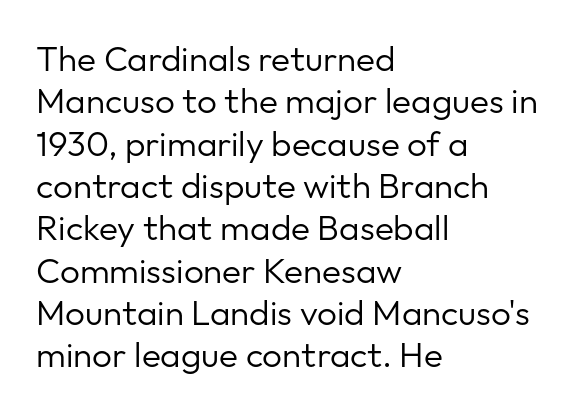
Q: Is the text bold? A: No.
Q: Is the text italic (slanted)? A: No, it is upright.
Q: Is the typeface a serif or a sans-serif typeface? A: Sans-serif.
Q: Is the text underlined? A: No.
Q: How is the paragraph aligned? A: Left-aligned.
Q: Is the spacing between letters normal or unusually wide? A: Normal.
Q: Width (condensed, normal, or wide)? A: Normal.
Q: Stroke contrast? A: Low.
Q: x-height? A: Medium.
Q: Monospaced? A: No.
